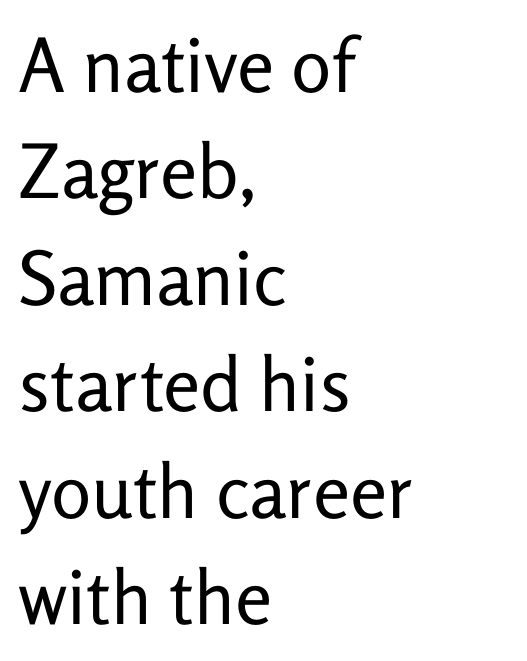
Q: Is the text bold? A: No.
Q: Is the text italic (slanted)? A: No, it is upright.
Q: Is the typeface a serif or a sans-serif typeface? A: Sans-serif.
Q: Is the text underlined? A: No.
Q: How is the paragraph aligned? A: Left-aligned.
Q: Is the spacing between letters normal or unusually wide? A: Normal.
Q: Is the spacing between lines tight, normal or loose? A: Normal.
Q: Width (condensed, normal, or wide)? A: Normal.
Q: Stroke contrast? A: Low.
Q: x-height? A: Medium.
Q: Monospaced? A: No.
